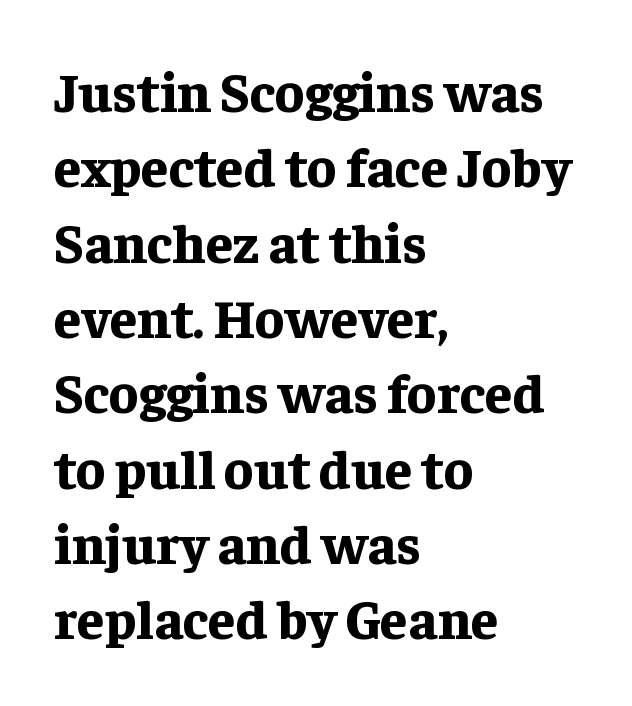
{"serif": "yes", "italic": "no", "bold": "yes", "weight": "bold", "width": "normal", "stroke_contrast": "low", "x_height": "medium", "monospaced": "no", "underline": "no", "align": "left", "line_spacing": "normal", "line_spacing_ratio": 1.37, "letter_spacing": "normal", "letter_spacing_em": 0.0, "glyph_px": 55}
